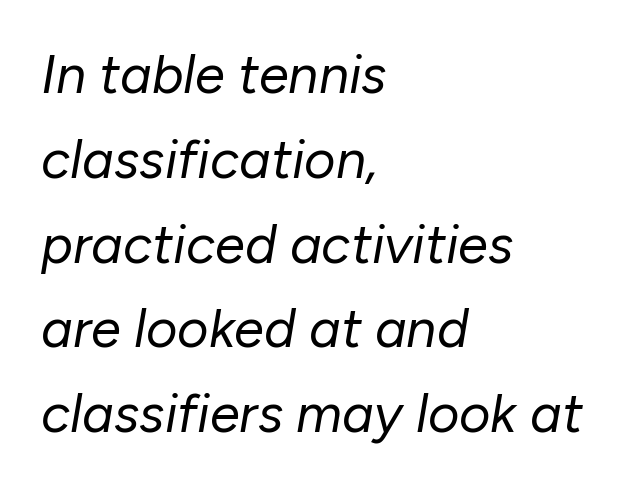
The image shows 54 px regular-weight type, italic (leaning right); set left-aligned, normal line spacing (1.57x), normal letter spacing, not underlined; low stroke contrast and a medium x-height.
